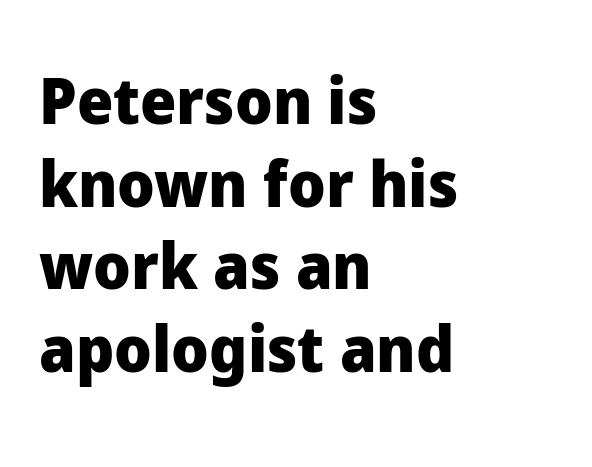
The image shows 64 px heavy sans-serif type, upright; set left-aligned, normal line spacing (1.29x), normal letter spacing, not underlined; low stroke contrast and a medium x-height.
